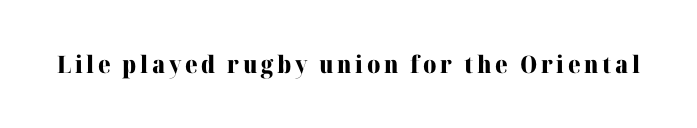
The image shows 24 px bold type, upright; set not underlined.
